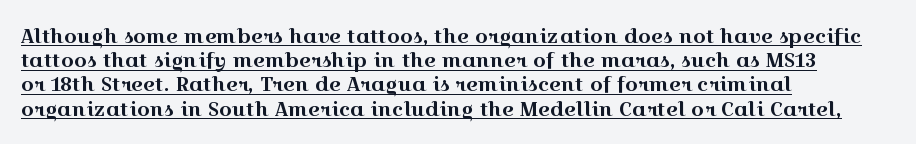
{"italic": "no", "underline": "yes", "align": "left", "line_spacing_ratio": 1.21, "letter_spacing": "normal", "letter_spacing_em": 0.0, "glyph_px": 20}
